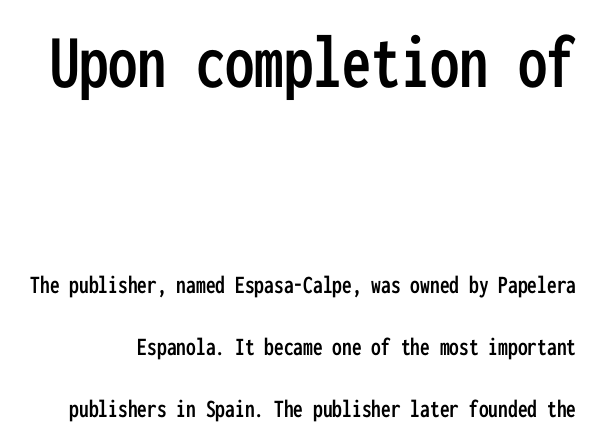
A clean baseline with only descenders dipping below it. Here the designer chose a console-style face with uniform glyph widths. This sample uses an upright cut, with every glyph sitting square on the baseline. This rendering employs a face without finishing strokes, i.e., a sans-serif. Reading down the column, the eye jumps a long way to each next line.
